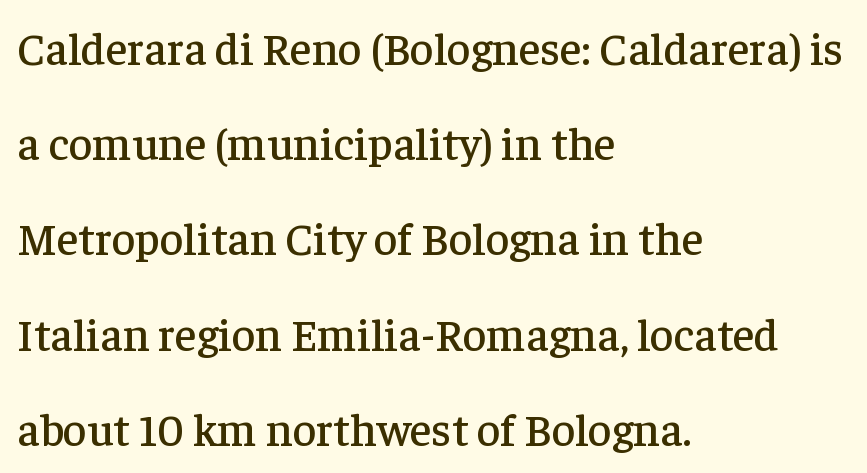
This is serif lettering, the kind often seen in printed books. Between one letter and the next there's only the usual sliver of space. In CSS terms this would be text-align: left. This sample has the flowing, uneven cadence of proportional lettering.
